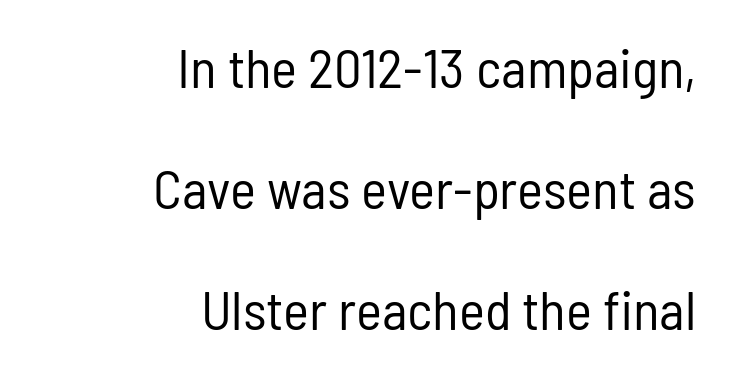
{"serif": "no", "italic": "no", "bold": "no", "weight": "regular", "width": "condensed", "stroke_contrast": "low", "x_height": "medium", "monospaced": "no", "underline": "no", "align": "right", "line_spacing": "loose", "line_spacing_ratio": 2.2, "letter_spacing": "normal", "letter_spacing_em": 0.0, "glyph_px": 55}
